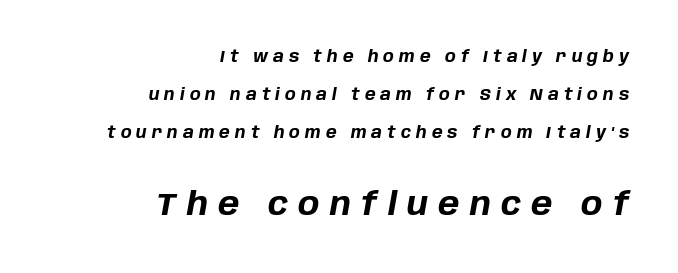
{"italic": "yes", "lean": "right", "slant_degrees": 10, "bold": "yes", "weight": "bold", "width": "normal", "stroke_contrast": "low", "x_height": "large", "monospaced": "no", "underline": "no", "align": "right", "line_spacing": "loose", "line_spacing_ratio": 2.39, "letter_spacing": "wide", "letter_spacing_em": 0.32, "larger_block": "second", "size_ratio": 2.0, "glyph_px": 32}
